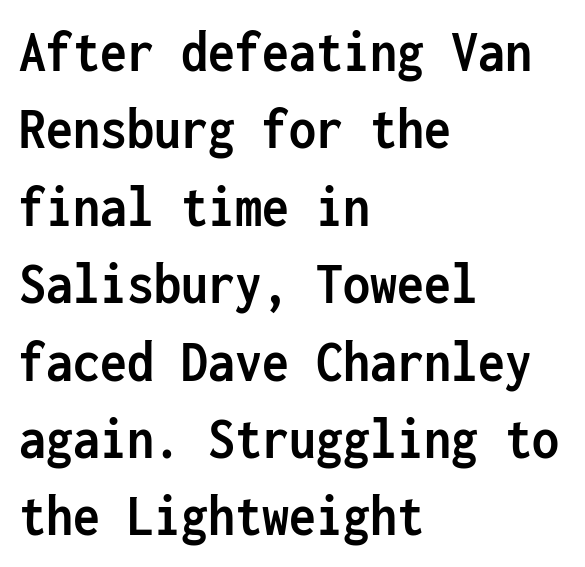
The image shows 60 px semibold, condensed sans-serif type, upright, monospaced; set left-aligned, normal line spacing (1.29x), normal letter spacing, not underlined; low stroke contrast and a medium x-height.
